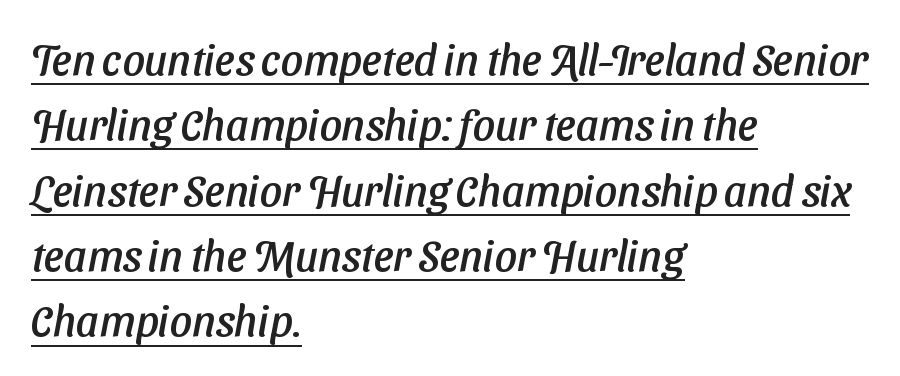
Q: Is the typeface a serif or a sans-serif typeface? A: Sans-serif.
Q: Is the text underlined? A: Yes.
Q: How is the paragraph aligned? A: Left-aligned.
Q: Is the spacing between letters normal or unusually wide? A: Normal.
Q: Is the spacing between lines tight, normal or loose? A: Normal.
Q: Width (condensed, normal, or wide)? A: Normal.
Q: Stroke contrast? A: Low.
Q: x-height? A: Medium.
Q: Monospaced? A: No.
